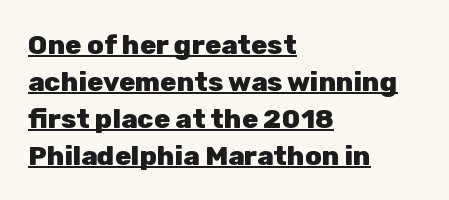
{"italic": "no", "bold": "yes", "underline": "yes", "align": "left", "line_spacing": "normal", "line_spacing_ratio": 1.37, "letter_spacing": "normal", "letter_spacing_em": 0.0, "glyph_px": 27}
